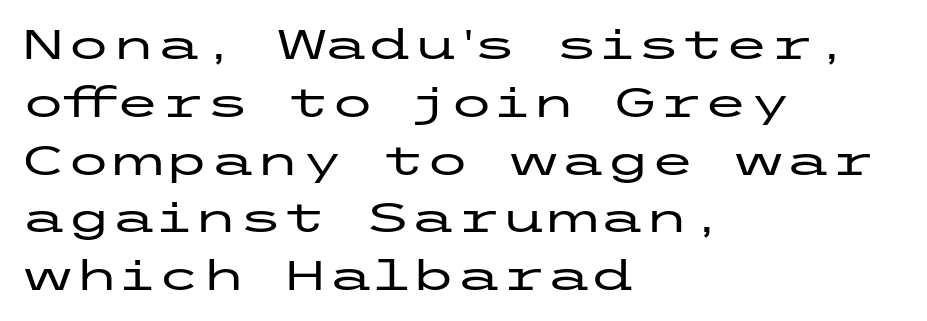
Honestly, there is no underline to notice here at all. The font family rendered here belongs to the sans-serif group. Evenly set lines give the paragraph a standard silhouette. Horizontally, the lines are justified to the leading edge only. Short note: letters normally spaced.
